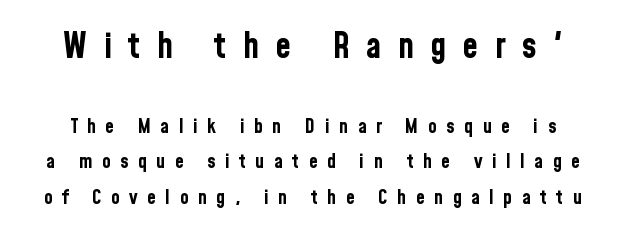
Q: Is the text bold? A: Yes.
Q: Is the text italic (slanted)? A: No, it is upright.
Q: Is the typeface a serif or a sans-serif typeface? A: Sans-serif.
Q: Is the text underlined? A: No.
Q: Is the spacing between letters normal or unusually wide? A: Unusually wide.
Q: Which block of text is set in a larger size, the first (top) or the second (bottom)? A: The first (top) one.
Q: Width (condensed, normal, or wide)? A: Condensed.
Q: Stroke contrast? A: Low.
Q: x-height? A: Medium.
Q: Monospaced? A: No.
